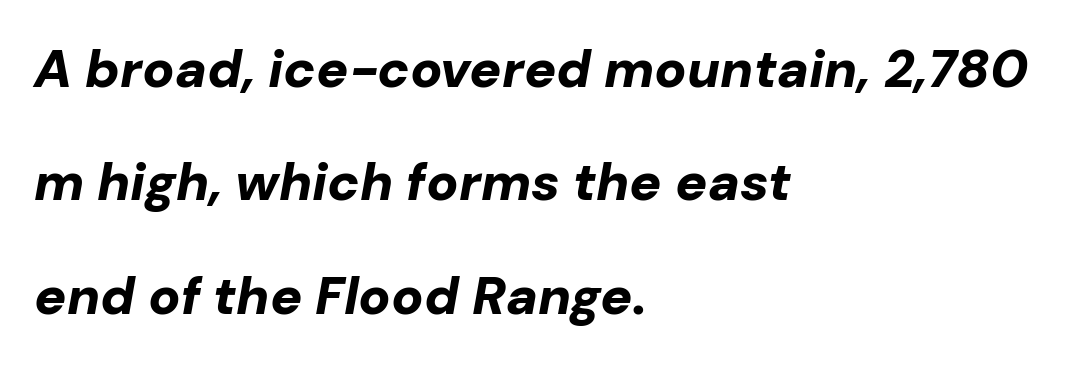
The image shows 53 px bold type, italic (leaning right); set left-aligned, loose line spacing (2.14x), normal letter spacing, not underlined; low stroke contrast and a medium x-height.
